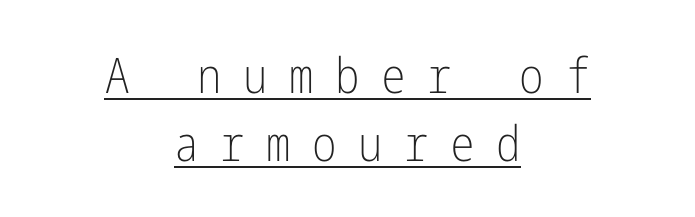
{"serif": "no", "italic": "no", "bold": "no", "weight": "light", "width": "condensed", "stroke_contrast": "low", "x_height": "medium", "underline": "yes", "align": "center", "line_spacing": "normal", "line_spacing_ratio": 1.39, "letter_spacing": "wide", "letter_spacing_em": 0.44, "glyph_px": 49}
